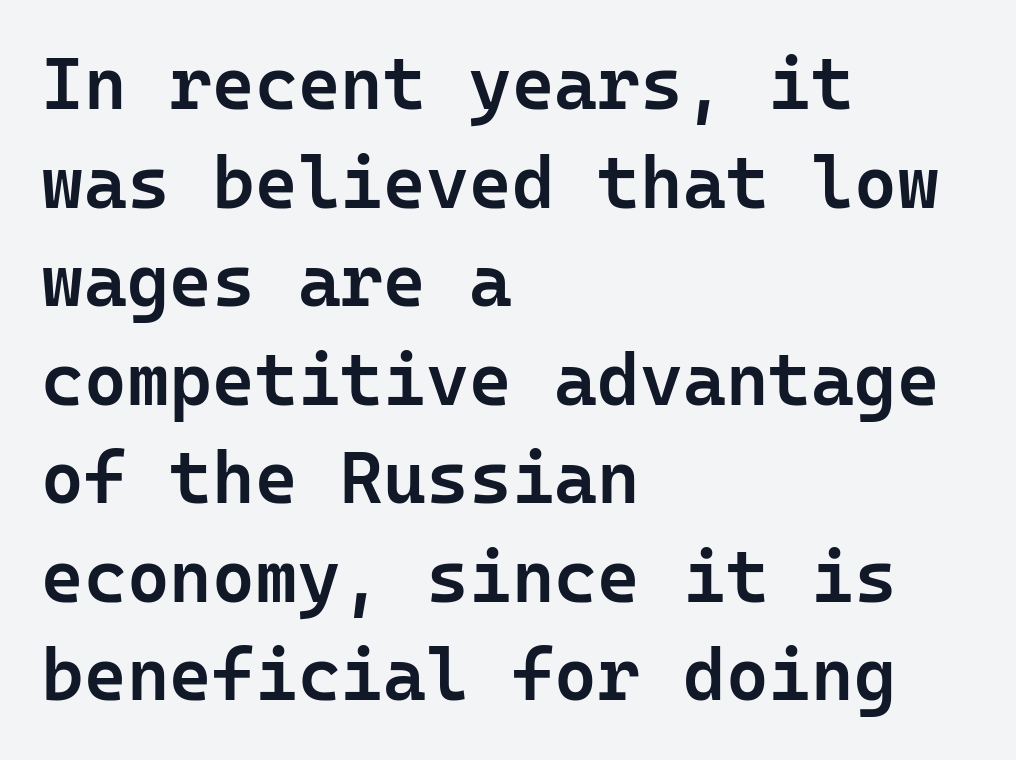
Q: Is the text bold? A: Semi-bold.
Q: Is the text italic (slanted)? A: No, it is upright.
Q: Is the typeface a serif or a sans-serif typeface? A: Sans-serif.
Q: Is the text underlined? A: No.
Q: How is the paragraph aligned? A: Left-aligned.
Q: Is the spacing between letters normal or unusually wide? A: Normal.
Q: Is the spacing between lines tight, normal or loose? A: Normal.
Q: Width (condensed, normal, or wide)? A: Normal.
Q: Stroke contrast? A: Low.
Q: x-height? A: Medium.
Q: Monospaced? A: Yes.
